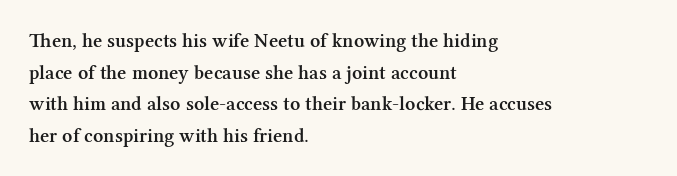
Q: Is the text bold? A: Semi-bold.
Q: Is the text italic (slanted)? A: No, it is upright.
Q: Is the text underlined? A: No.
Q: How is the paragraph aligned? A: Left-aligned.
Q: Is the spacing between letters normal or unusually wide? A: Normal.
Q: Is the spacing between lines tight, normal or loose? A: Normal.
